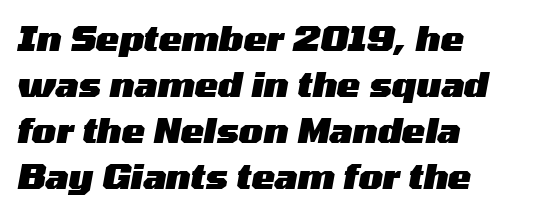
Looking at the ascenders, they clearly lean. Unmarked baselines from the first word to the last. Line starts are locked; line ends wander. Regarding leading, the lines here are spaced in the standard way.
